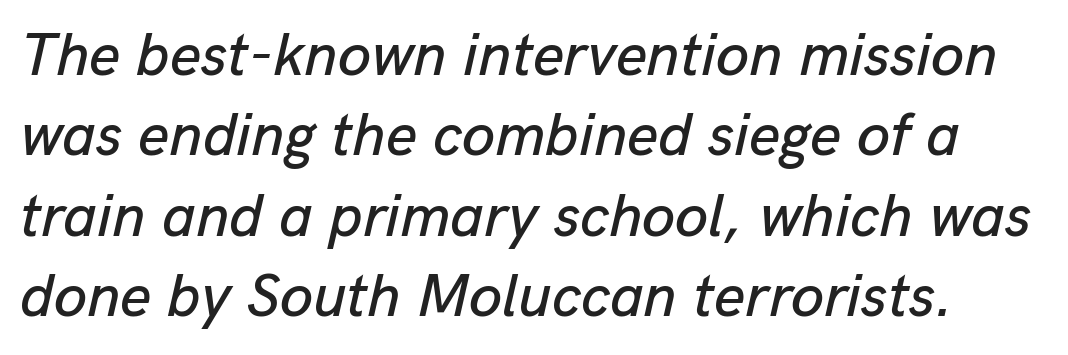
{"italic": "yes", "lean": "right", "slant_degrees": 13, "width": "normal", "stroke_contrast": "low", "x_height": "medium", "monospaced": "no", "underline": "no", "line_spacing": "normal", "line_spacing_ratio": 1.34, "letter_spacing": "normal", "letter_spacing_em": 0.0, "glyph_px": 60}
